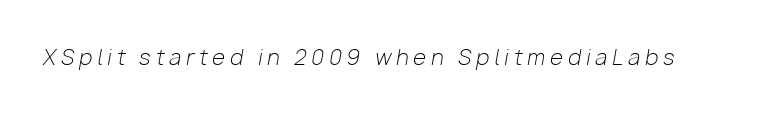
{"italic": "yes", "lean": "right", "slant_degrees": 10, "bold": "no", "underline": "no", "letter_spacing": "wide", "letter_spacing_em": 0.24, "glyph_px": 21}
